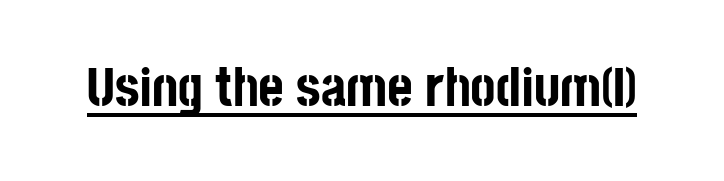
{"serif": "no", "italic": "no", "bold": "yes", "weight": "bold", "width": "condensed", "stroke_contrast": "low", "x_height": "large", "monospaced": "no", "underline": "yes", "letter_spacing": "normal", "letter_spacing_em": 0.0, "glyph_px": 55}
